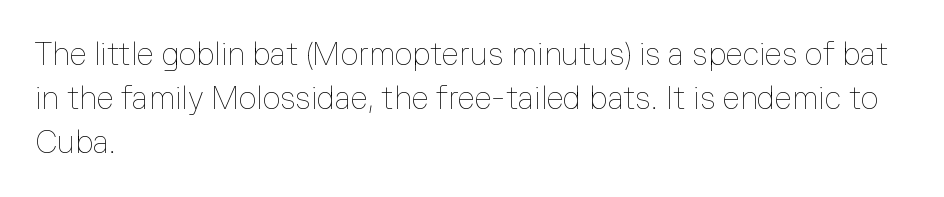
Q: Is the text bold? A: No.
Q: Is the text italic (slanted)? A: No, it is upright.
Q: Is the text underlined? A: No.
Q: How is the paragraph aligned? A: Left-aligned.
Q: Is the spacing between letters normal or unusually wide? A: Normal.
Q: Is the spacing between lines tight, normal or loose? A: Normal.
Q: Width (condensed, normal, or wide)? A: Normal.
Q: Stroke contrast? A: Low.
Q: x-height? A: Medium.
Q: Monospaced? A: No.
